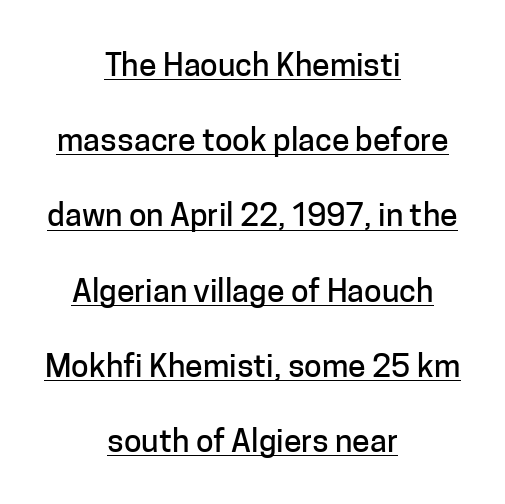
What kind of face is this? One without serifs — a sans. The designer dialed line spacing up above the default. Like a heading marked for emphasis, these lines bear an underscore. If you folded the block vertically in half, each line would mirror itself in length. Designer's note — italics off, roman on.
